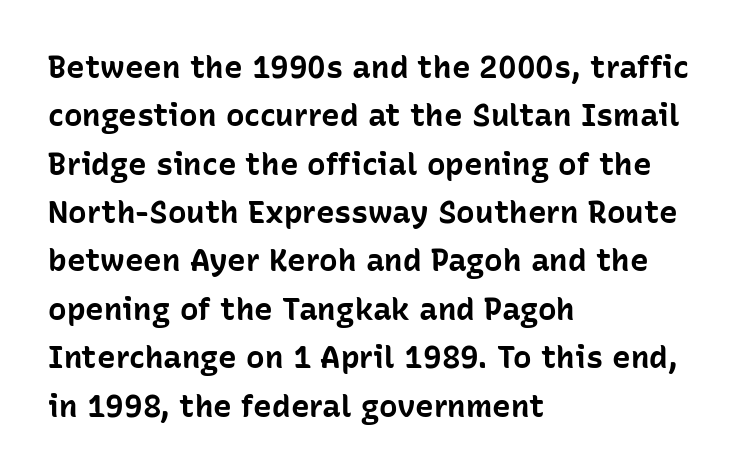
Is this a sans? Yes — the strokes have no serifs. Which margin do the lines hug? The left one — the right edge is uneven. Look at the tracking — it's just the regular setting, nothing added. Has an underline been added? It has not. Each glyph is drawn with heavy, bold strokes. Tall strokes in this sample are plumb rather than angled.
